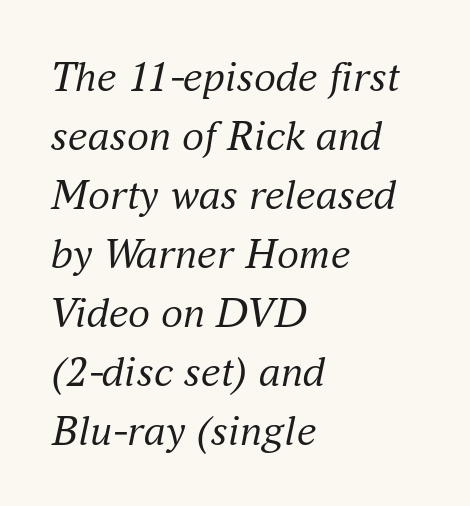
The image shows 44 px regular-weight serif type, italic (leaning right); set left-aligned, normal line spacing (1.34x), normal letter spacing, not underlined; medium stroke contrast and a small x-height.
